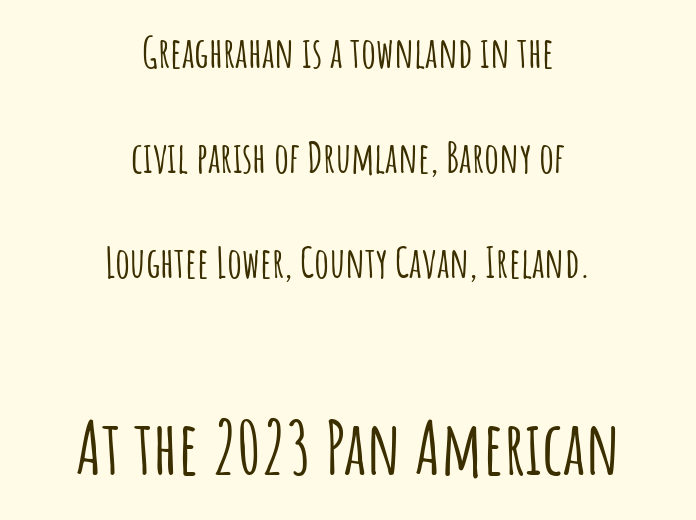
The glyphs are unaccompanied by any horizontal stroke below them. The rendering uses natural spacing where letterforms have individual widths. The rendering positions every line midway between the sides. You get the small type first, then a jump to larger type. A sans-serif font was chosen for this passage.
